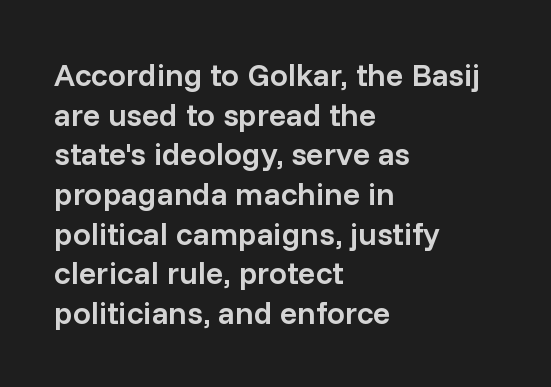
Q: Is the text bold? A: Semi-bold.
Q: Is the text italic (slanted)? A: No, it is upright.
Q: Is the typeface a serif or a sans-serif typeface? A: Sans-serif.
Q: Is the text underlined? A: No.
Q: How is the paragraph aligned? A: Left-aligned.
Q: Is the spacing between letters normal or unusually wide? A: Normal.
Q: Width (condensed, normal, or wide)? A: Normal.
Q: Stroke contrast? A: Low.
Q: x-height? A: Medium.
Q: Monospaced? A: No.
